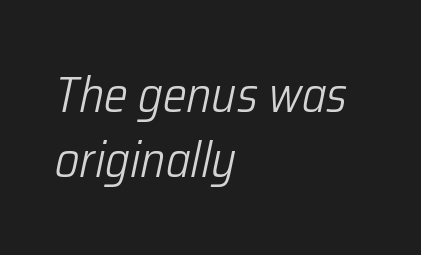
Q: Is the text bold? A: No.
Q: Is the text italic (slanted)? A: Yes, it leans right by about 12 degrees.
Q: Is the text underlined? A: No.
Q: How is the paragraph aligned? A: Left-aligned.
Q: Is the spacing between letters normal or unusually wide? A: Normal.
Q: Is the spacing between lines tight, normal or loose? A: Normal.
Q: Width (condensed, normal, or wide)? A: Condensed.
Q: Stroke contrast? A: Low.
Q: x-height? A: Medium.
Q: Monospaced? A: No.
